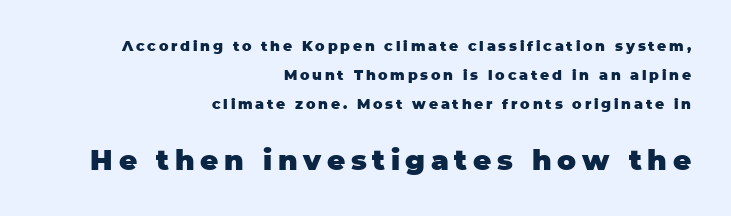
The image shows 28 px heavy sans-serif type, upright; set right-aligned, loose line spacing (2.06x), unusually wide letter spacing (+0.2 em), not underlined; the second (bottom) block is 2.0x larger; low stroke contrast and a large x-height.
